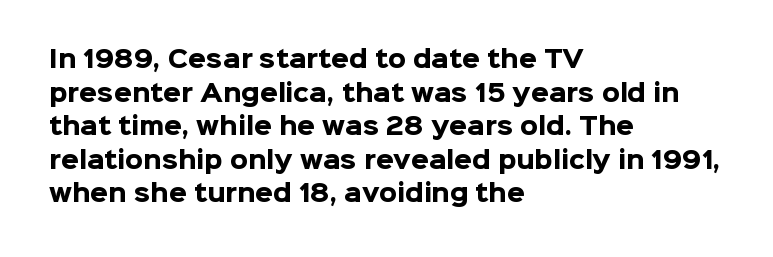
Each line starts at the same left margin while the right side varies. One glance says typical: line gaps are just what's usual. Nope, not italic — everything's standing straight. Plenty of ink on the page — the face is bold.
